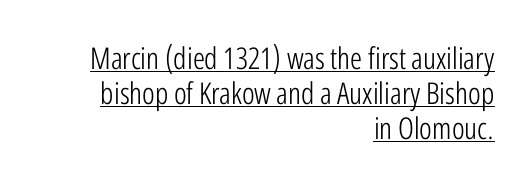
{"serif": "no", "italic": "no", "bold": "no", "weight": "light", "width": "condensed", "stroke_contrast": "low", "x_height": "medium", "monospaced": "no", "underline": "yes", "align": "right", "line_spacing_ratio": 1.16, "letter_spacing": "normal", "letter_spacing_em": 0.0, "glyph_px": 30}
